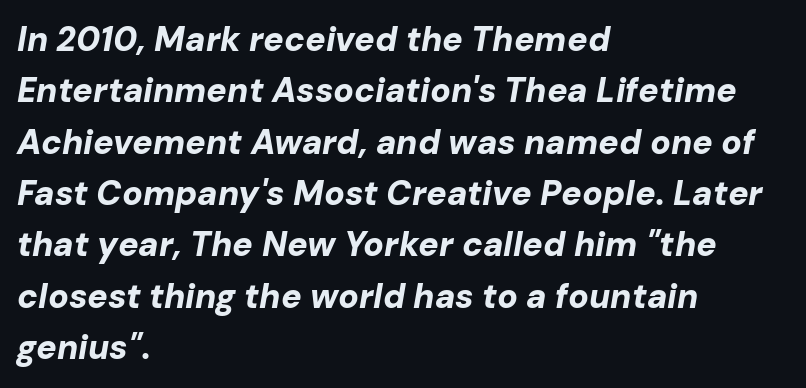
Q: Is the text bold? A: Yes.
Q: Is the text italic (slanted)? A: Yes, it leans right by about 10 degrees.
Q: Is the text underlined? A: No.
Q: How is the paragraph aligned? A: Left-aligned.
Q: Is the spacing between letters normal or unusually wide? A: Normal.
Q: Is the spacing between lines tight, normal or loose? A: Normal.
Q: Width (condensed, normal, or wide)? A: Normal.
Q: Stroke contrast? A: Low.
Q: x-height? A: Medium.
Q: Monospaced? A: No.
